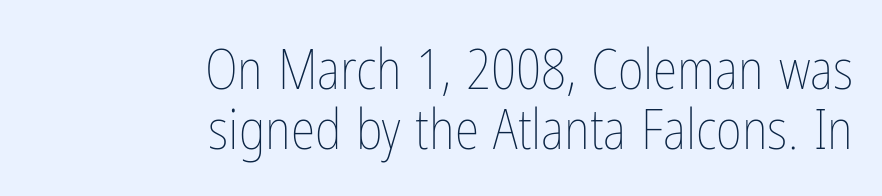
Does the copy run flush right? Yes — the right margin is perfectly even. Every character sits straight up, as roman type does. Nothing unusual about the tracking: characters are spaced as the font intends. Lines of text with bare space underneath. How would I describe the line gaps? Narrow and economical.
